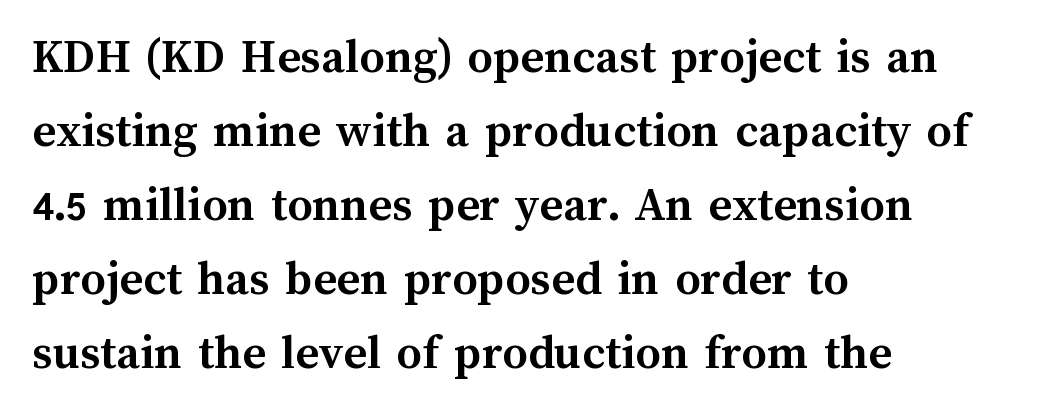
The image shows 50 px semibold type, upright; set left-aligned, normal line spacing (1.48x), normal letter spacing, not underlined; medium stroke contrast and a medium x-height.
